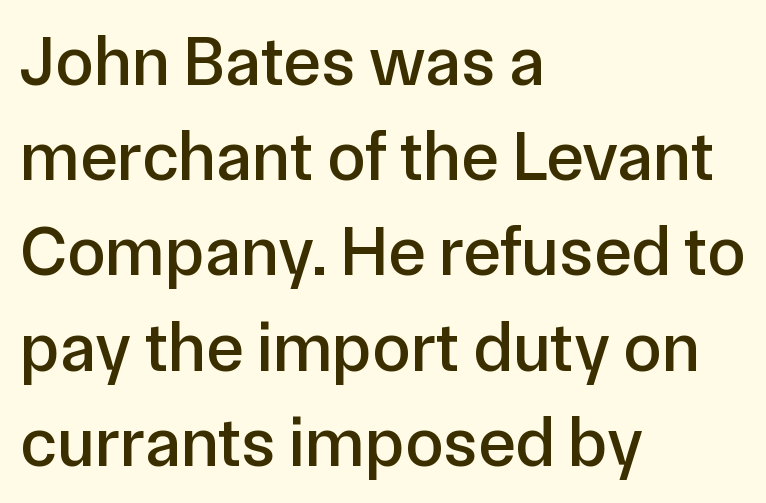
The rag falls on the right side of this text block. Quick note: underline off. The axis of the letterforms is exactly vertical. A typesetter would label this face a sans. A typesetter would call this proportional, since set widths differ per character. Reading down the column, the eye jumps a familiar distance to each next line.
